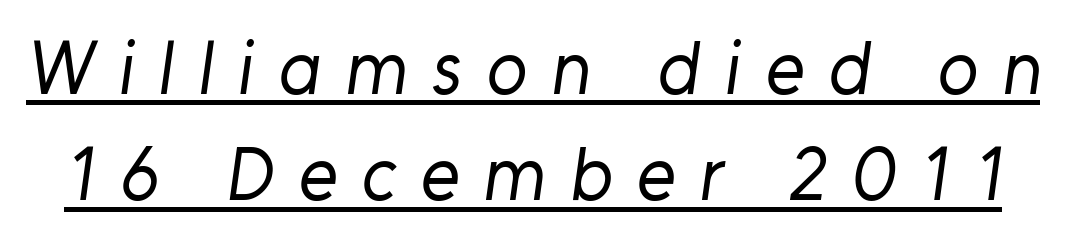
The strokes carry an ordinary text weight at most. A typographer would call this underscored text. Each new line begins a customary step beneath the previous one. Check where the strokes stop: nothing finishes them off — pure sans. Do the characters align in a grid? No, the font is proportional.
